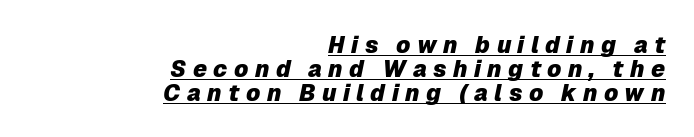
This sample carries an underscore along the baseline area. All the whitespace from short lines collects on the left. Spacing between characters has been opened up far beyond the box default. Strong, thick strokes mark this as bold type. Designer's note — italics engaged.
